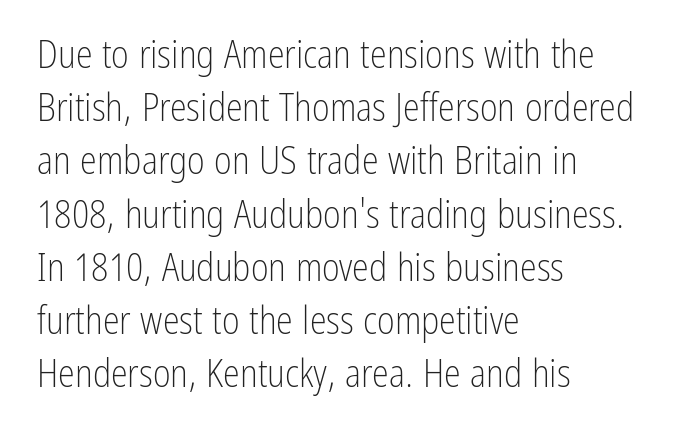
{"serif": "no", "italic": "no", "bold": "no", "weight": "light", "width": "condensed", "stroke_contrast": "low", "x_height": "medium", "monospaced": "no", "underline": "no", "align": "left", "line_spacing": "normal", "line_spacing_ratio": 1.4, "letter_spacing": "normal", "letter_spacing_em": 0.0, "glyph_px": 38}
